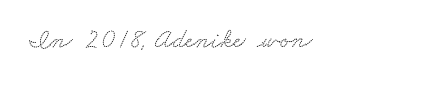
The image shows 27 px text type; set left-aligned, normal letter spacing, not underlined.
